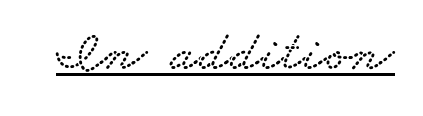
Q: Is the typeface a serif or a sans-serif typeface? A: Serif.
Q: Is the text underlined? A: Yes.
Q: Is the spacing between letters normal or unusually wide? A: Normal.
Q: Width (condensed, normal, or wide)? A: Wide.
Q: Stroke contrast? A: Low.
Q: x-height? A: Small.
Q: Monospaced? A: No.
